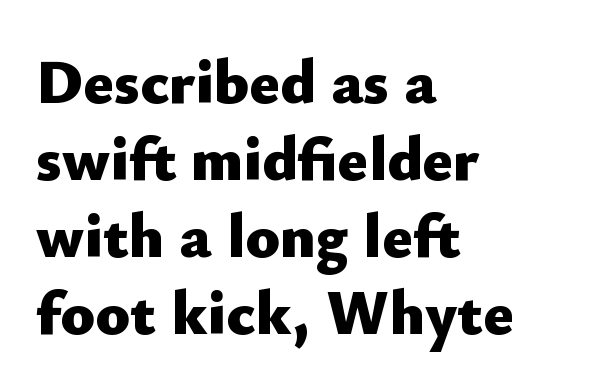
The font is running at its bold setting. There is no visible air inserted between adjacent glyphs. No italicization has been applied; the sample stays upright. Casual observation: everything's shoved over to the left. Looks like regular typesetting: each glyph gets only the width it needs.
